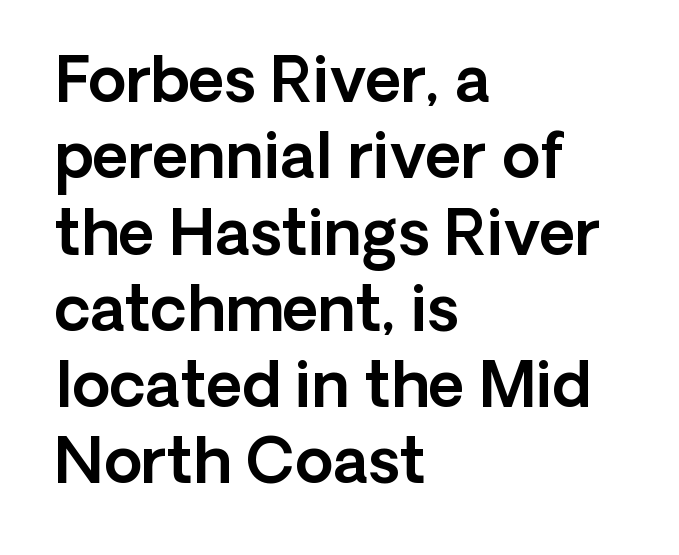
The image shows 62 px sans-serif type, upright; set left-aligned, line spacing 1.23x, normal letter spacing, not underlined; a medium x-height.
